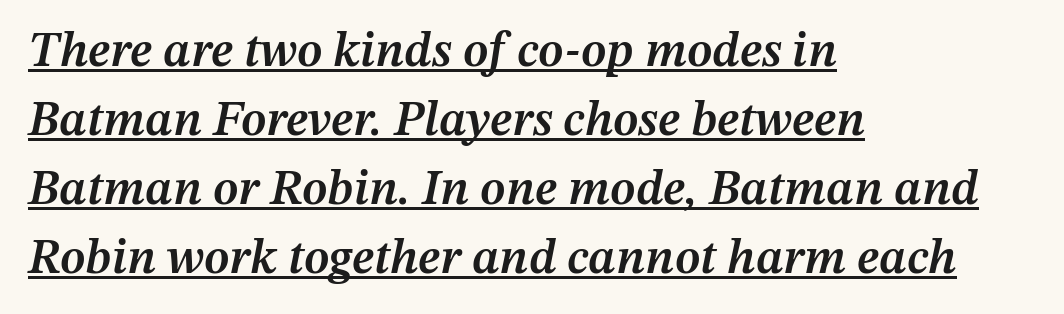
The image shows 49 px semibold type, italic (leaning right); set left-aligned, normal line spacing (1.41x), normal letter spacing, underlined; medium stroke contrast and a medium x-height.
